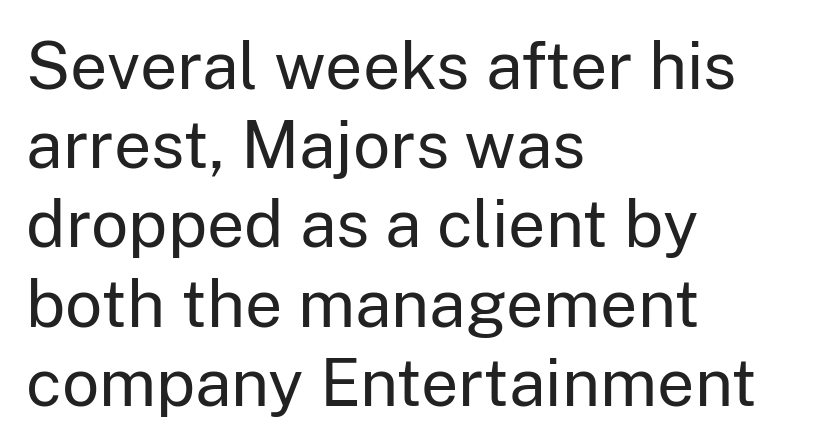
{"serif": "no", "italic": "no", "bold": "no", "weight": "regular", "width": "normal", "stroke_contrast": "low", "x_height": "medium", "monospaced": "no", "underline": "no", "align": "left", "line_spacing_ratio": 1.2, "letter_spacing": "normal", "letter_spacing_em": 0.0, "glyph_px": 66}
